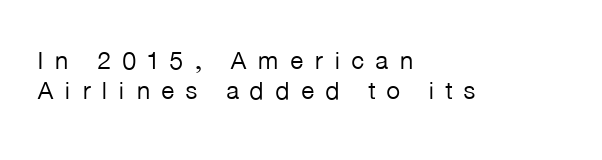
{"italic": "no", "bold": "no", "underline": "no", "align": "left", "line_spacing_ratio": 1.21, "letter_spacing": "wide", "letter_spacing_em": 0.42, "glyph_px": 25}
